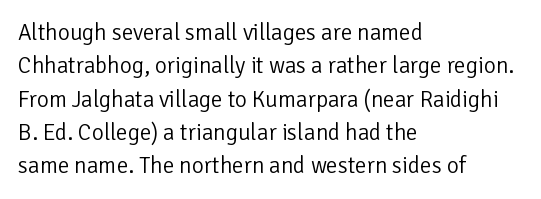
{"italic": "no", "bold": "no", "underline": "no", "align": "left", "line_spacing": "normal", "line_spacing_ratio": 1.45, "letter_spacing": "normal", "letter_spacing_em": 0.0, "glyph_px": 23}
